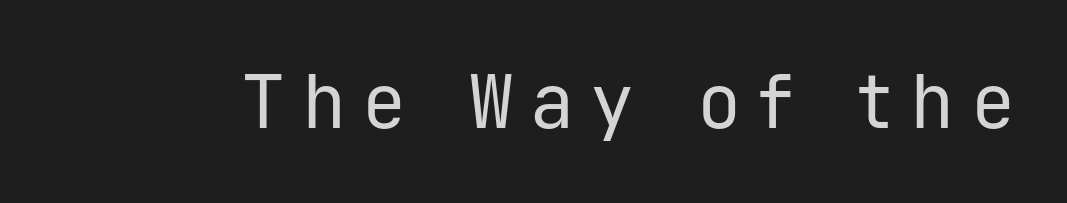
Q: Is the text bold? A: No.
Q: Is the text italic (slanted)? A: No, it is upright.
Q: Is the typeface a serif or a sans-serif typeface? A: Sans-serif.
Q: Is the text underlined? A: No.
Q: Is the spacing between letters normal or unusually wide? A: Unusually wide.
Q: Width (condensed, normal, or wide)? A: Normal.
Q: Stroke contrast? A: Low.
Q: x-height? A: Medium.
Q: Monospaced? A: Yes.
